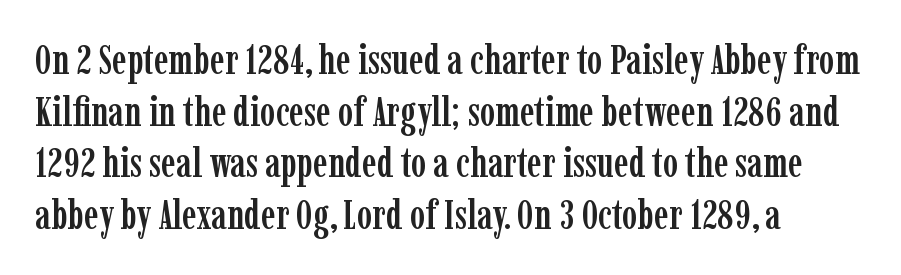
Q: Is the text italic (slanted)? A: No, it is upright.
Q: Is the typeface a serif or a sans-serif typeface? A: Serif.
Q: Is the text underlined? A: No.
Q: How is the paragraph aligned? A: Left-aligned.
Q: Is the spacing between letters normal or unusually wide? A: Normal.
Q: Is the spacing between lines tight, normal or loose? A: Normal.
Q: Width (condensed, normal, or wide)? A: Condensed.
Q: Stroke contrast? A: Low.
Q: x-height? A: Medium.
Q: Monospaced? A: No.
